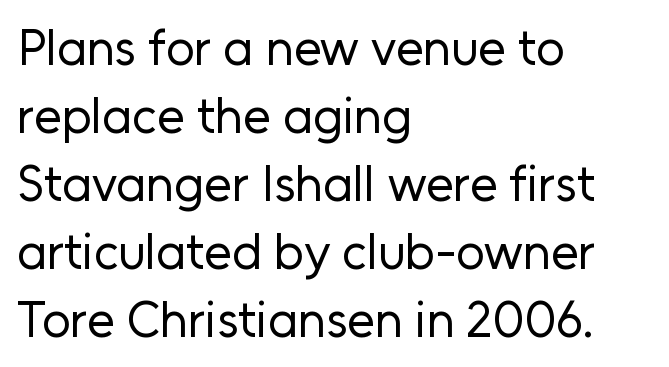
The image shows 50 px regular-weight sans-serif type, upright; set left-aligned, normal line spacing (1.36x), normal letter spacing, not underlined; low stroke contrast and a medium x-height.
